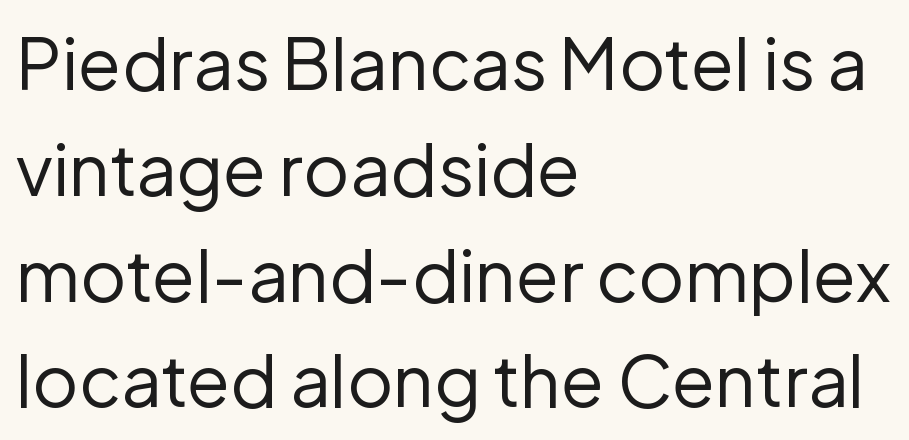
Q: Is the text bold? A: No.
Q: Is the text italic (slanted)? A: No, it is upright.
Q: Is the typeface a serif or a sans-serif typeface? A: Sans-serif.
Q: Is the text underlined? A: No.
Q: How is the paragraph aligned? A: Left-aligned.
Q: Is the spacing between letters normal or unusually wide? A: Normal.
Q: Is the spacing between lines tight, normal or loose? A: Normal.
Q: Width (condensed, normal, or wide)? A: Normal.
Q: Stroke contrast? A: Low.
Q: x-height? A: Medium.
Q: Monospaced? A: No.
